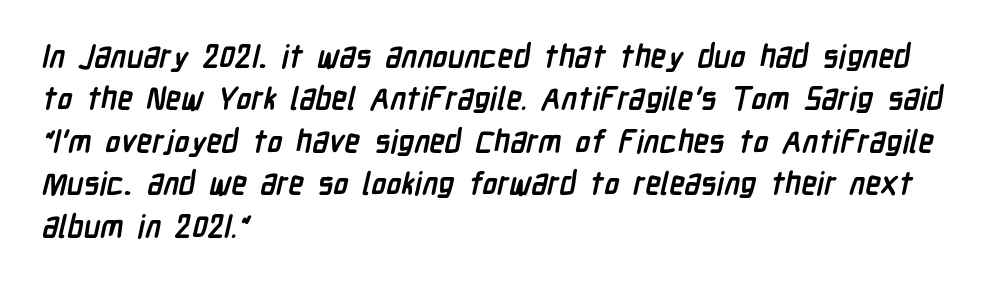
{"serif": "no", "bold": "yes", "weight": "semibold", "width": "condensed", "stroke_contrast": "low", "x_height": "medium", "monospaced": "no", "underline": "no", "align": "left", "line_spacing": "normal", "line_spacing_ratio": 1.37, "letter_spacing": "normal", "letter_spacing_em": 0.0, "glyph_px": 31}
